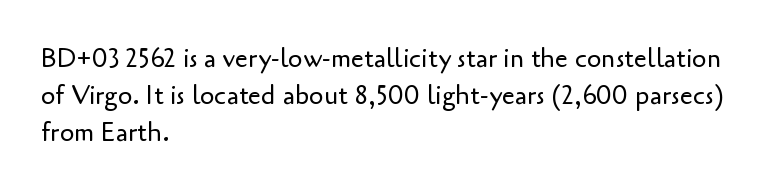
Q: Is the text bold? A: No.
Q: Is the text italic (slanted)? A: No, it is upright.
Q: Is the text underlined? A: No.
Q: How is the paragraph aligned? A: Left-aligned.
Q: Is the spacing between letters normal or unusually wide? A: Normal.
Q: Is the spacing between lines tight, normal or loose? A: Normal.
